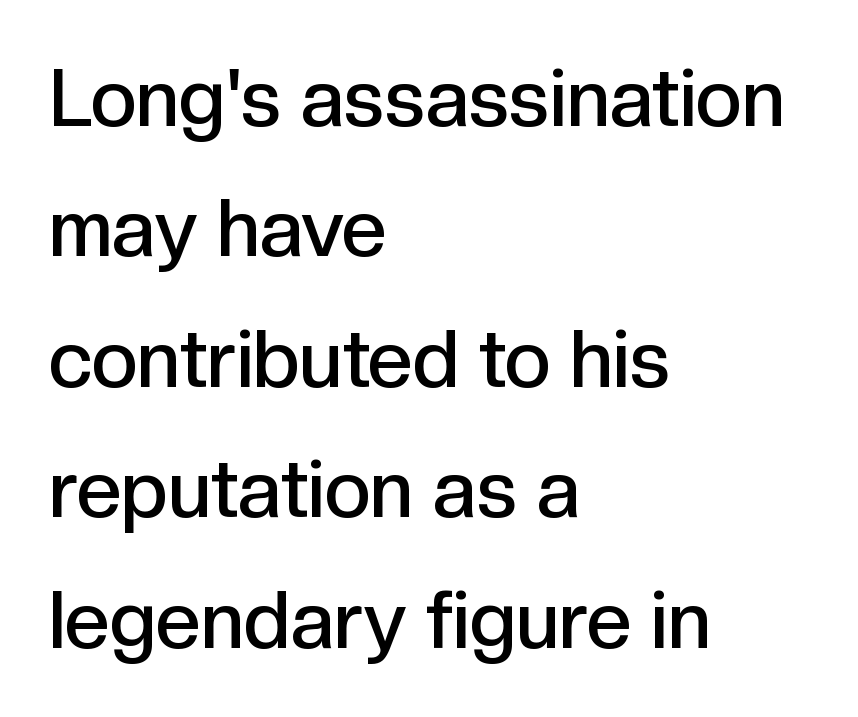
The image shows 80 px semibold sans-serif type, upright; set left-aligned, normal line spacing (1.63x), normal letter spacing, not underlined; a medium x-height.
